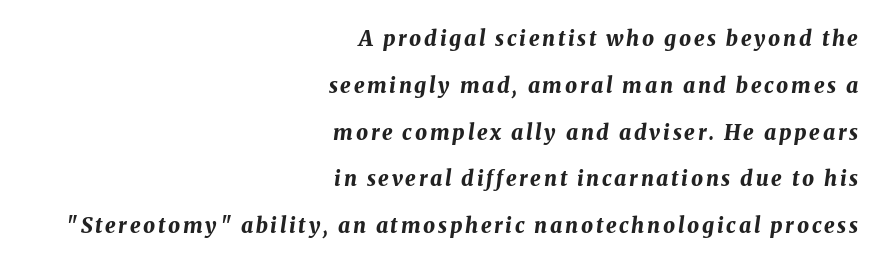
Slanted lettering throughout. Words float on clear page, feet unadorned. How heavy is the stroke? Heavy — this is a bold. Reading down the block, your eye finds every line finishing at a fixed right position. Does the leading feel generous? Absolutely, it's lavish.
